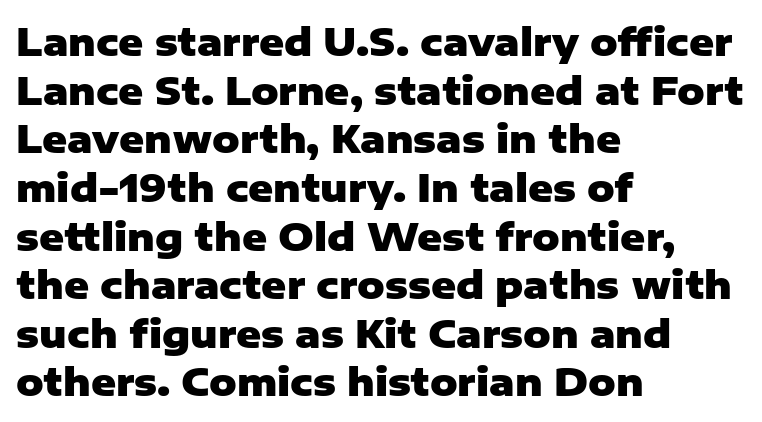
Q: Is the text bold? A: Yes.
Q: Is the text italic (slanted)? A: No, it is upright.
Q: Is the typeface a serif or a sans-serif typeface? A: Sans-serif.
Q: Is the text underlined? A: No.
Q: How is the paragraph aligned? A: Left-aligned.
Q: Is the spacing between letters normal or unusually wide? A: Normal.
Q: Is the spacing between lines tight, normal or loose? A: Normal.
Q: Width (condensed, normal, or wide)? A: Normal.
Q: Stroke contrast? A: Low.
Q: x-height? A: Medium.
Q: Monospaced? A: No.
